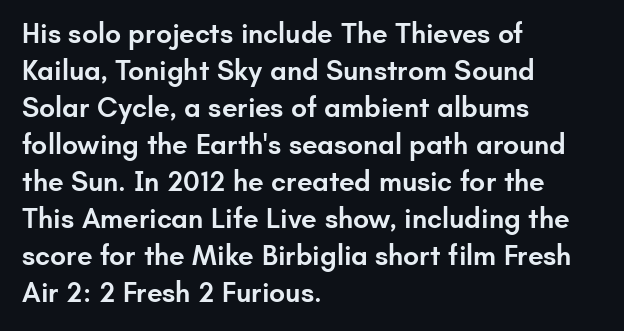
Q: Is the text bold? A: Semi-bold.
Q: Is the text italic (slanted)? A: No, it is upright.
Q: Is the typeface a serif or a sans-serif typeface? A: Sans-serif.
Q: Is the text underlined? A: No.
Q: How is the paragraph aligned? A: Left-aligned.
Q: Is the spacing between letters normal or unusually wide? A: Normal.
Q: Is the spacing between lines tight, normal or loose? A: Normal.
Q: Width (condensed, normal, or wide)? A: Normal.
Q: Stroke contrast? A: Low.
Q: x-height? A: Small.
Q: Monospaced? A: No.
